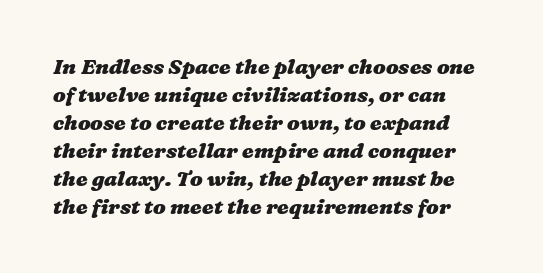
{"bold": "yes", "underline": "no", "line_spacing": "normal", "line_spacing_ratio": 1.33, "letter_spacing": "normal", "letter_spacing_em": 0.0, "glyph_px": 21}
